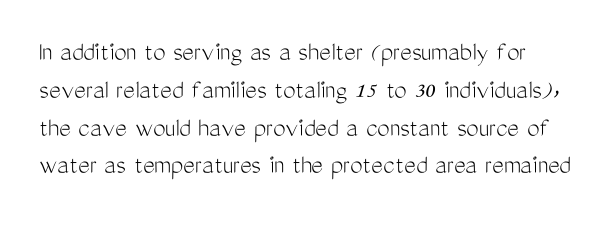
This is sans-serif lettering, the kind often seen on screens and signage. The lettering stays uniformly vertical, giving the passage a roman look. Proportional: the letters do not fall into vertical columns. Descenders are the only things crossing below the line.
